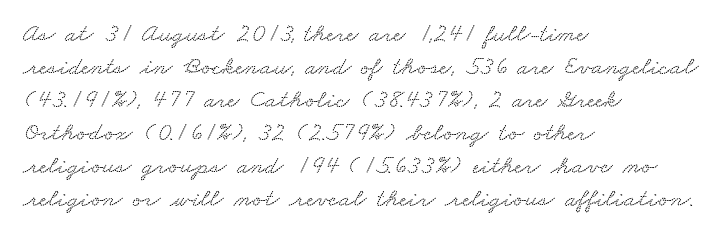
The image shows 26 px text type; set left-aligned, normal line spacing (1.27x), normal letter spacing, not underlined.
